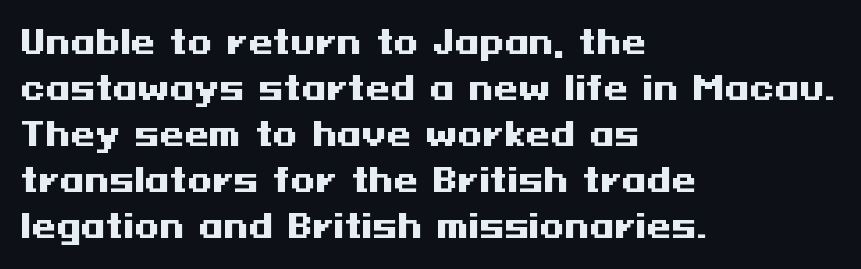
The image shows 32 px heavy, wide sans-serif type, upright; set left-aligned, normal line spacing (1.44x), normal letter spacing, not underlined; medium stroke contrast and a medium x-height.
